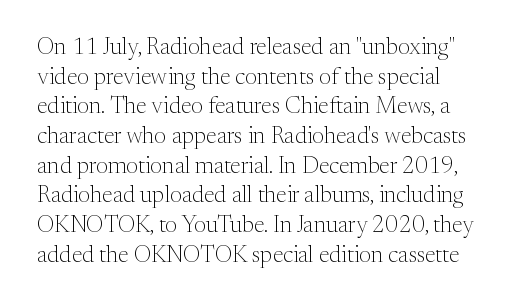
Bare-footed words on every line. The rows are spaced the way most documents space them. The lettering holds an erect, upright posture throughout. The face looks like a standard text weight, possibly lighter. Does extra space separate the letters? No, they use regular spacing.
